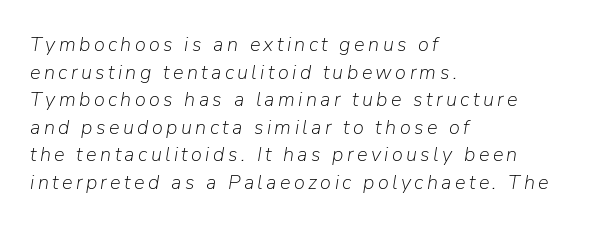
Q: Is the text bold? A: No.
Q: Is the text italic (slanted)? A: Yes, it leans right by about 9 degrees.
Q: Is the text underlined? A: No.
Q: How is the paragraph aligned? A: Left-aligned.
Q: Is the spacing between lines tight, normal or loose? A: Normal.
